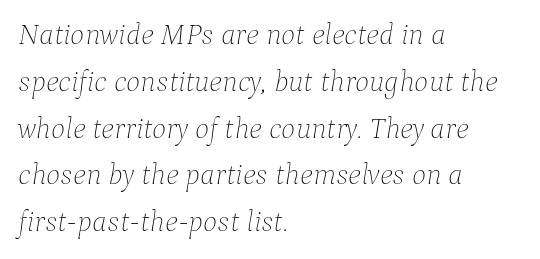
{"italic": "yes", "lean": "right", "slant_degrees": 9, "bold": "no", "weight": "thin", "width": "normal", "stroke_contrast": "low", "x_height": "medium", "monospaced": "no", "underline": "no", "align": "left", "line_spacing": "normal", "line_spacing_ratio": 1.56, "letter_spacing": "normal", "letter_spacing_em": 0.0, "glyph_px": 30}
